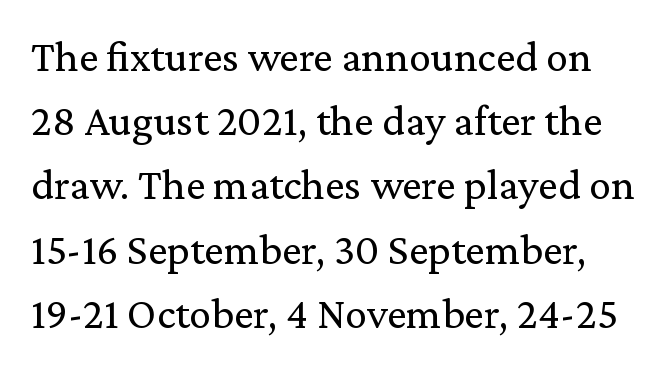
The image shows 44 px regular-weight serif type, upright; set normal line spacing (1.46x), normal letter spacing, not underlined; low stroke contrast and a medium x-height.
